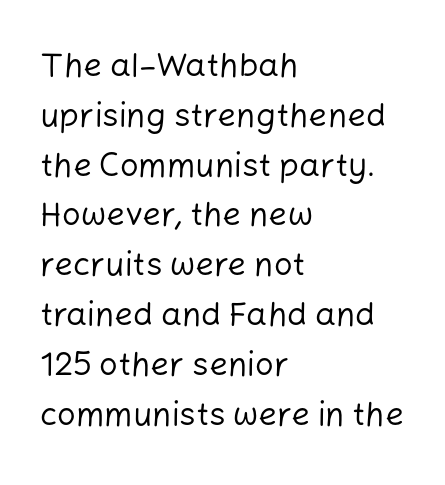
The image shows 33 px regular-weight sans-serif type, upright; set left-aligned, normal line spacing (1.51x), normal letter spacing, not underlined; low stroke contrast and a medium x-height.
